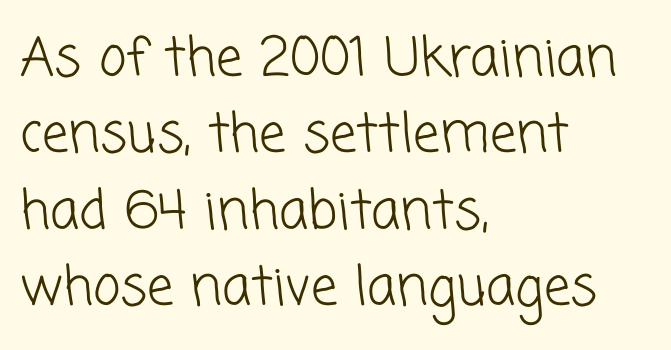
The image shows 53 px light sans-serif type; set left-aligned, normal line spacing (1.44x), normal letter spacing, not underlined; low stroke contrast and a medium x-height.
